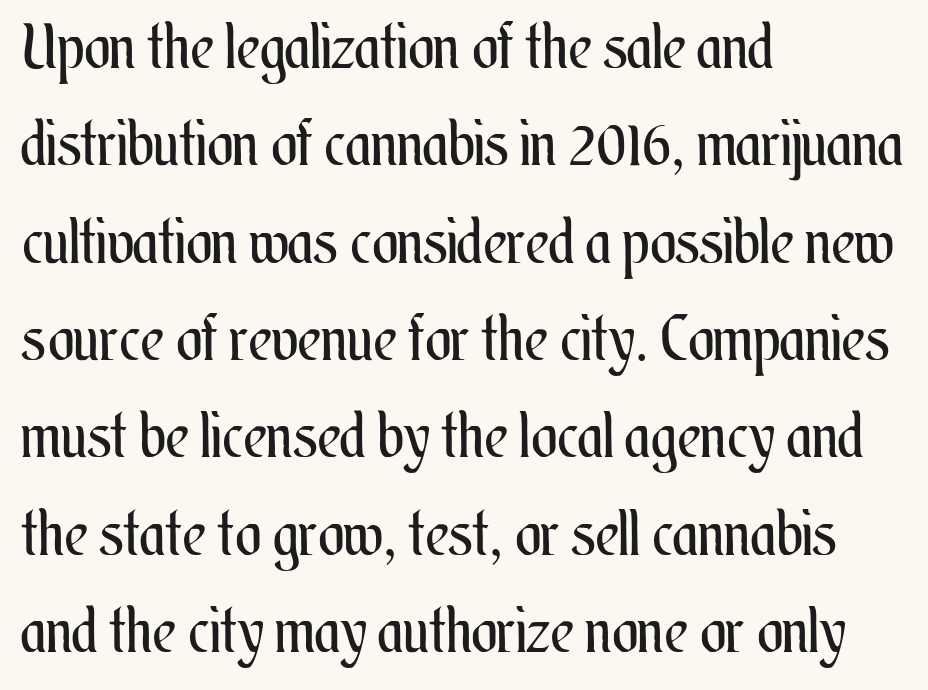
Q: Is the text bold? A: No.
Q: Is the text italic (slanted)? A: No, it is upright.
Q: Is the text underlined? A: No.
Q: How is the paragraph aligned? A: Left-aligned.
Q: Is the spacing between letters normal or unusually wide? A: Normal.
Q: Is the spacing between lines tight, normal or loose? A: Normal.
Q: Width (condensed, normal, or wide)? A: Condensed.
Q: Stroke contrast? A: Medium.
Q: x-height? A: Small.
Q: Monospaced? A: No.
